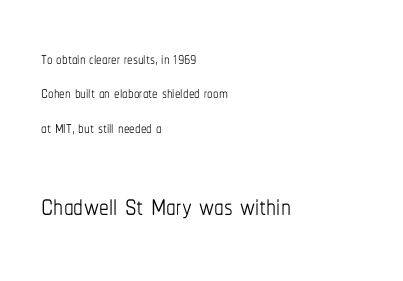
The image shows 39 px thin, condensed type, upright; set left-aligned, normal line spacing (1.56x), normal letter spacing, not underlined; the second (bottom) block is 1.77x larger; low stroke contrast and a medium x-height.
